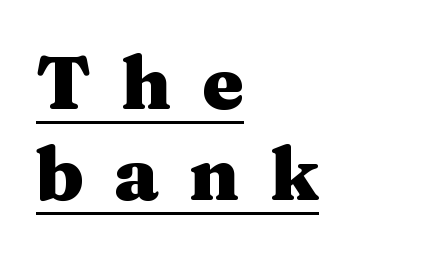
{"serif": "yes", "italic": "no", "bold": "yes", "weight": "heavy", "width": "wide", "stroke_contrast": "medium", "x_height": "medium", "monospaced": "no", "underline": "yes", "align": "left", "line_spacing_ratio": 1.23, "letter_spacing": "wide", "letter_spacing_em": 0.41, "glyph_px": 74}
